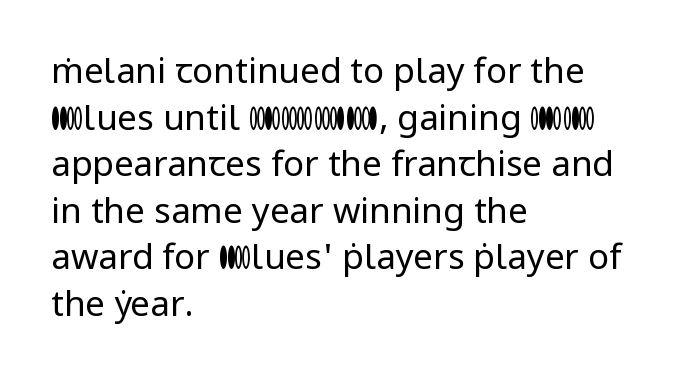
{"serif": "no", "italic": "no", "bold": "no", "weight": "regular", "width": "normal", "stroke_contrast": "low", "x_height": "medium", "monospaced": "no", "underline": "no", "align": "left", "line_spacing": "normal", "line_spacing_ratio": 1.33, "letter_spacing": "normal", "letter_spacing_em": 0.0, "glyph_px": 35}
